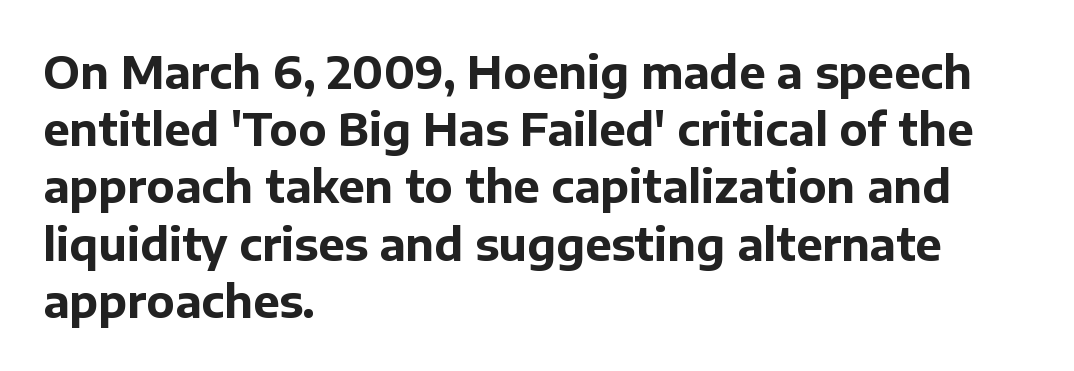
Q: Is the text bold? A: Yes.
Q: Is the text italic (slanted)? A: No, it is upright.
Q: Is the typeface a serif or a sans-serif typeface? A: Sans-serif.
Q: Is the text underlined? A: No.
Q: How is the paragraph aligned? A: Left-aligned.
Q: Is the spacing between letters normal or unusually wide? A: Normal.
Q: Is the spacing between lines tight, normal or loose? A: Normal.
Q: Width (condensed, normal, or wide)? A: Normal.
Q: Stroke contrast? A: Low.
Q: x-height? A: Medium.
Q: Monospaced? A: No.
